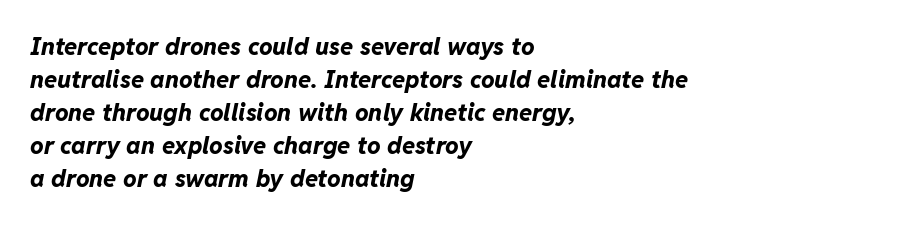
{"italic": "yes", "lean": "right", "slant_degrees": 11, "bold": "yes", "underline": "no", "align": "left", "line_spacing": "normal", "line_spacing_ratio": 1.38, "letter_spacing": "normal", "letter_spacing_em": 0.0, "glyph_px": 24}
